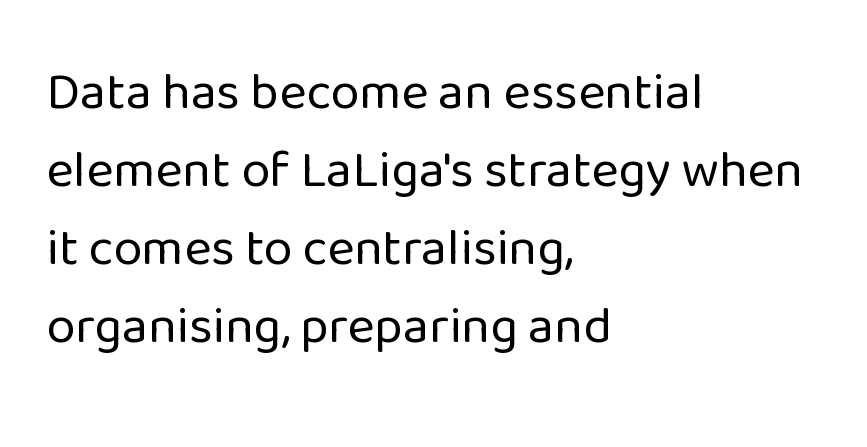
{"serif": "no", "italic": "no", "bold": "no", "weight": "regular", "width": "normal", "stroke_contrast": "low", "x_height": "medium", "monospaced": "no", "underline": "no", "align": "left", "line_spacing": "normal", "line_spacing_ratio": 1.5, "letter_spacing": "normal", "letter_spacing_em": 0.0, "glyph_px": 52}
